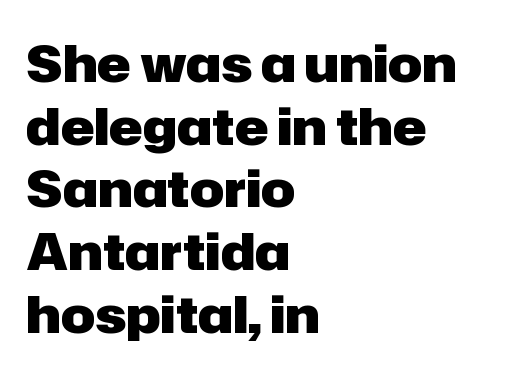
The letters carry no serifs — their stems end cleanly without finishing strokes. Stroke thickness is high; the sample reads as a true bold. This sample is left-justified, so line endings fall wherever the words run out. The rendering uses natural spacing where letterforms have individual widths.
